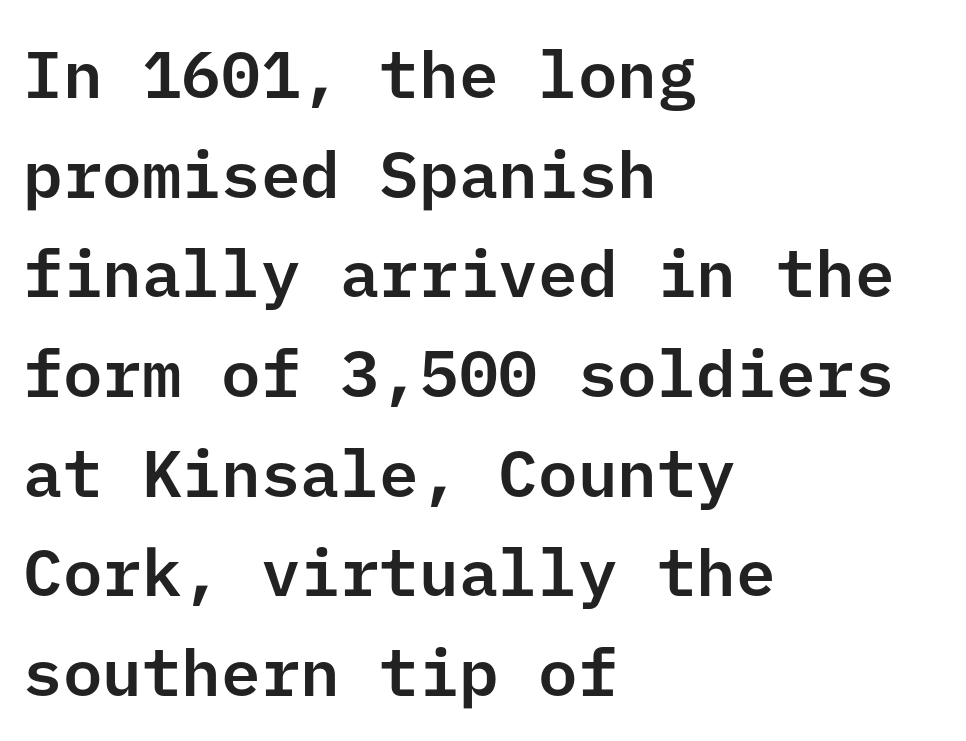
Q: Is the text italic (slanted)? A: No, it is upright.
Q: Is the typeface a serif or a sans-serif typeface? A: Sans-serif.
Q: Is the text underlined? A: No.
Q: How is the paragraph aligned? A: Left-aligned.
Q: Is the spacing between letters normal or unusually wide? A: Normal.
Q: Is the spacing between lines tight, normal or loose? A: Normal.
Q: Width (condensed, normal, or wide)? A: Normal.
Q: Stroke contrast? A: Low.
Q: x-height? A: Medium.
